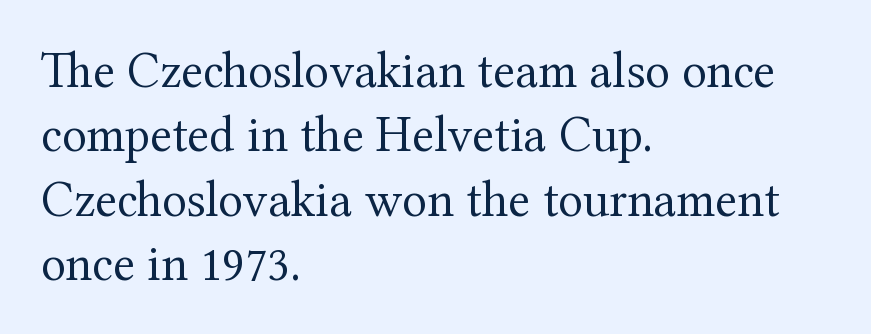
The line-height multiplier appears to be the usual default. Posture: straight, roman, zero tilt. Proportional: the letters do not fall into vertical columns. Descender tails drop into unmarked territory. Classification — serif.
